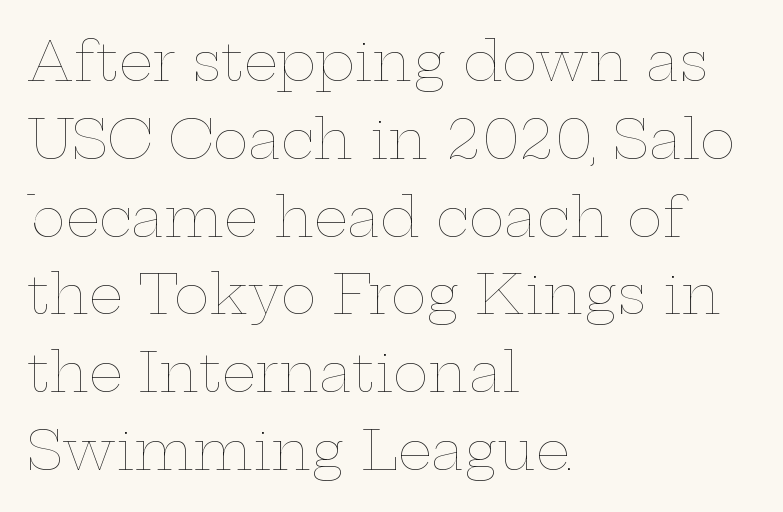
The image shows 54 px thin, wide type, upright; set left-aligned, normal line spacing (1.44x), normal letter spacing, not underlined; low stroke contrast and a medium x-height.
